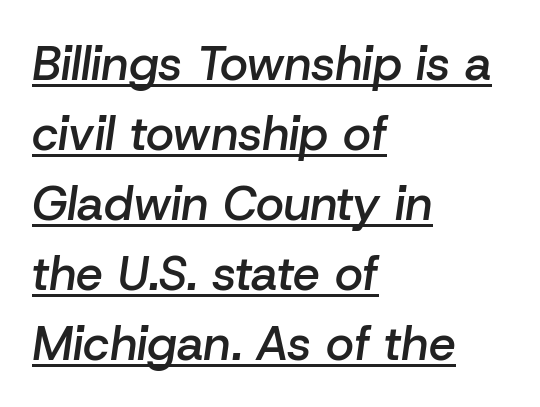
The image shows 48 px semibold type, italic (leaning right); set left-aligned, normal line spacing (1.46x), normal letter spacing, underlined; low stroke contrast and a medium x-height.
